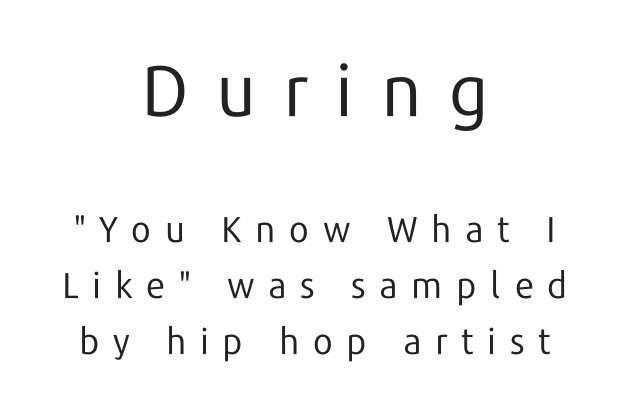
Q: Is the text bold? A: No.
Q: Is the text italic (slanted)? A: No, it is upright.
Q: Is the typeface a serif or a sans-serif typeface? A: Sans-serif.
Q: Is the text underlined? A: No.
Q: How is the paragraph aligned? A: Centered.
Q: Is the spacing between letters normal or unusually wide? A: Unusually wide.
Q: Is the spacing between lines tight, normal or loose? A: Normal.
Q: Which block of text is set in a larger size, the first (top) or the second (bottom)? A: The first (top) one.
Q: Width (condensed, normal, or wide)? A: Normal.
Q: Stroke contrast? A: Low.
Q: x-height? A: Medium.
Q: Monospaced? A: No.
